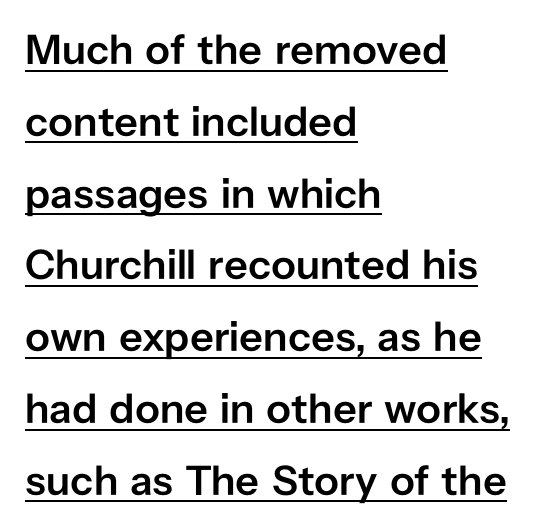
Q: Is the text bold? A: Semi-bold.
Q: Is the text italic (slanted)? A: No, it is upright.
Q: Is the typeface a serif or a sans-serif typeface? A: Sans-serif.
Q: Is the text underlined? A: Yes.
Q: How is the paragraph aligned? A: Left-aligned.
Q: Is the spacing between letters normal or unusually wide? A: Normal.
Q: Width (condensed, normal, or wide)? A: Normal.
Q: Stroke contrast? A: Low.
Q: x-height? A: Medium.
Q: Monospaced? A: No.
